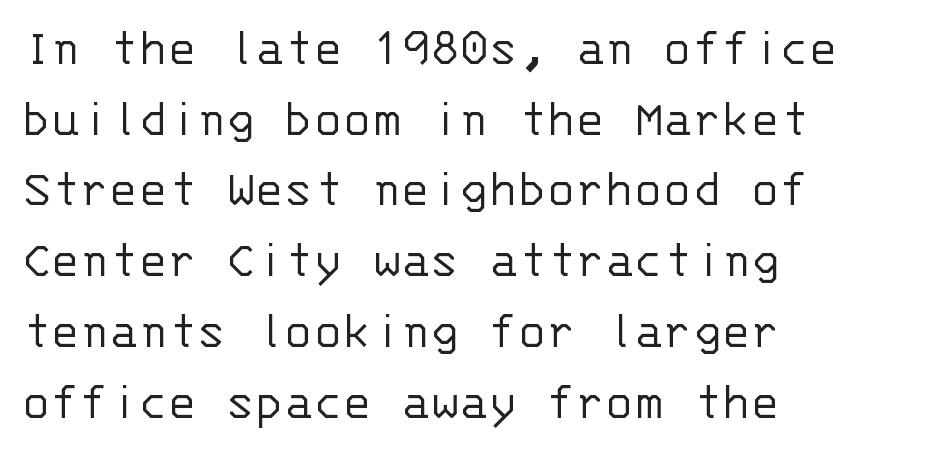
Q: Is the text bold? A: No.
Q: Is the text italic (slanted)? A: No, it is upright.
Q: Is the typeface a serif or a sans-serif typeface? A: Sans-serif.
Q: Is the text underlined? A: No.
Q: How is the paragraph aligned? A: Left-aligned.
Q: Is the spacing between letters normal or unusually wide? A: Normal.
Q: Is the spacing between lines tight, normal or loose? A: Normal.
Q: Width (condensed, normal, or wide)? A: Normal.
Q: Stroke contrast? A: Low.
Q: x-height? A: Large.
Q: Monospaced? A: Yes.
